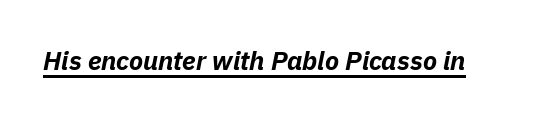
Q: Is the text bold? A: Yes.
Q: Is the text italic (slanted)? A: Yes, it leans right by about 11 degrees.
Q: Is the text underlined? A: Yes.
Q: Is the spacing between letters normal or unusually wide? A: Normal.
